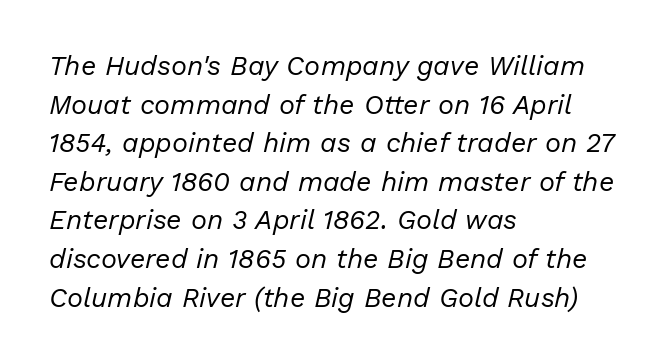
A student would call this left alignment; a typographer would say flush left, rag right. Bare-footed words on every line. Quick note: interline space is typical. The typography opts for an oblique posture over an upright one. Glyph-to-glyph distance matches everyday printed text.
